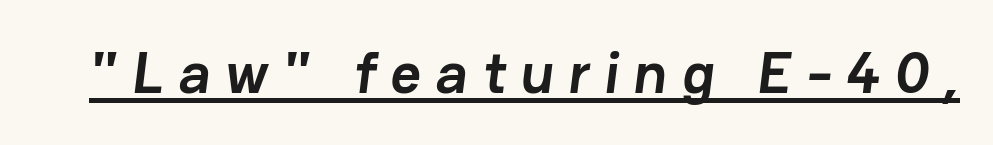
The image shows 59 px semibold sans-serif type; set unusually wide letter spacing (+0.25 em), underlined; low stroke contrast and a medium x-height.
